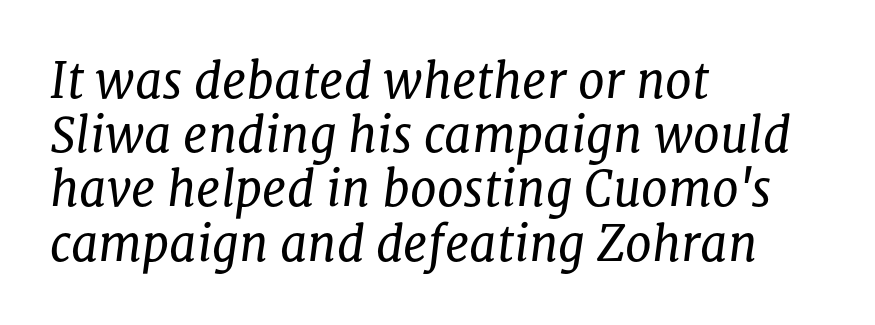
The image shows 48 px regular-weight serif type, italic (leaning right); set left-aligned, tight line spacing (1.13x), normal letter spacing, not underlined; low stroke contrast and a medium x-height.
